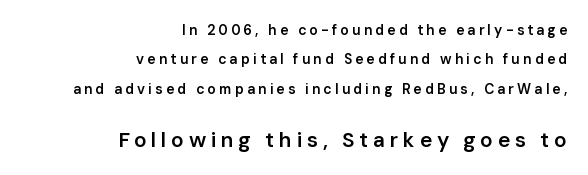
Look at the glyph heights: the lower group is clearly the bigger setting. The glyphs have the mass of a demibold cut, below bold. Visually the block forms a straight wall on the right and a jagged coastline on the left. The rendering inserts visible extra space after every character.
